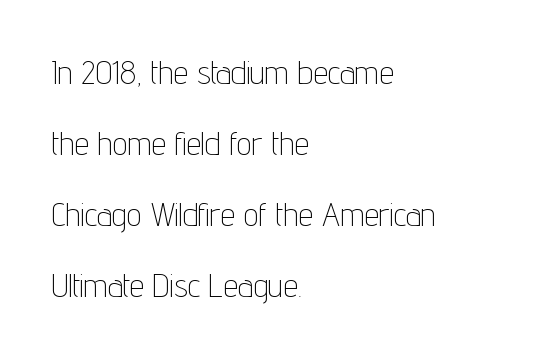
The image shows 33 px thin, condensed sans-serif type, upright; set left-aligned, loose line spacing (2.15x), normal letter spacing, not underlined; low stroke contrast and a medium x-height.
